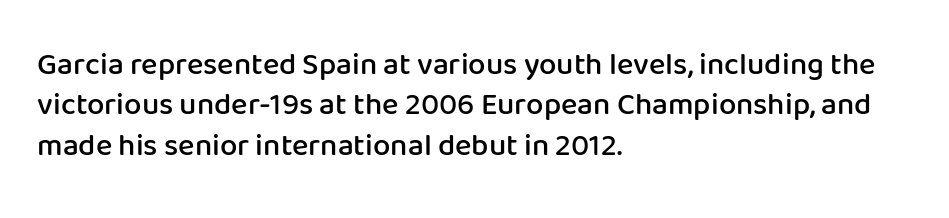
Regarding leading, the lines here are spaced in the standard way. The zone under the glyphs is completely vacant. This sample uses plain, unmodified letter spacing. The passage shown is typeset with a sans-serif family. Notice how the passage keeps a crisp vertical edge on the left only.
